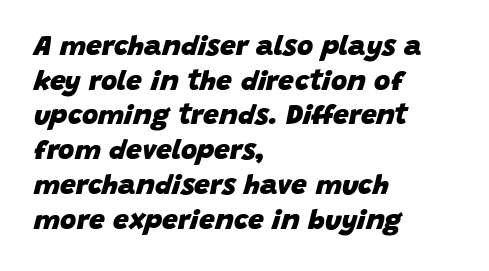
Q: Is the text bold? A: Yes.
Q: Is the text italic (slanted)? A: Yes, it leans right by about 15 degrees.
Q: Is the text underlined? A: No.
Q: How is the paragraph aligned? A: Left-aligned.
Q: Is the spacing between letters normal or unusually wide? A: Normal.
Q: Width (condensed, normal, or wide)? A: Normal.
Q: Stroke contrast? A: Low.
Q: x-height? A: Large.
Q: Monospaced? A: No.
